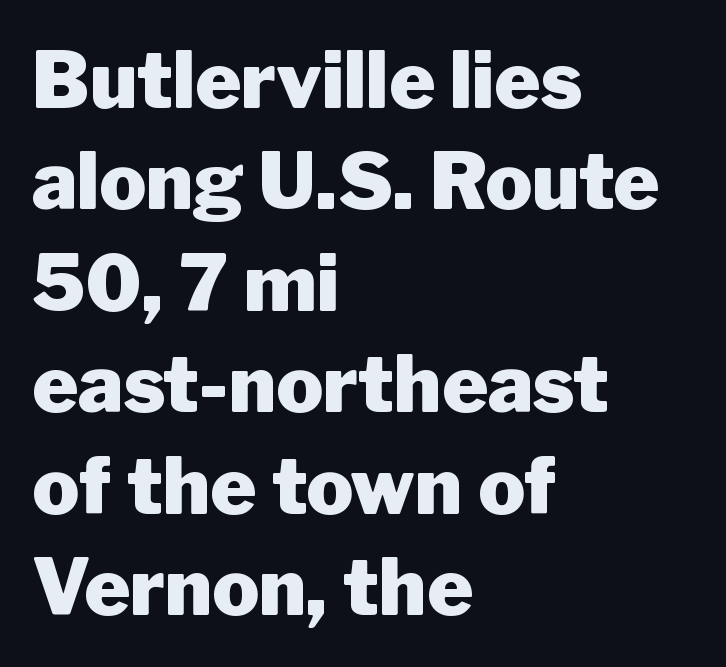
The gap between lines stays unmarked. Does extra space separate the letters? No, they use regular spacing. These lines are rendered in a variable-pitch font. If you drew a line through each stem, it would be perfectly vertical.
